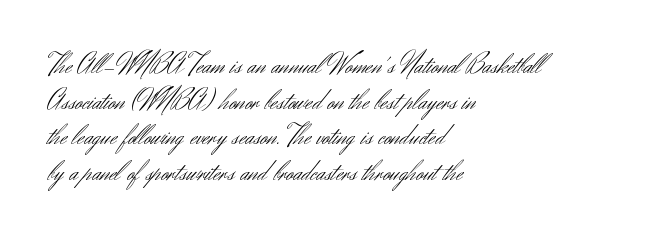
These lines sit exactly where default settings would place them. The setting favours the left margin, as ordinary paragraphs usually do. Vertical stems look standard width or narrower in stroke. Do the characters align in a grid? No, the font is proportional.
